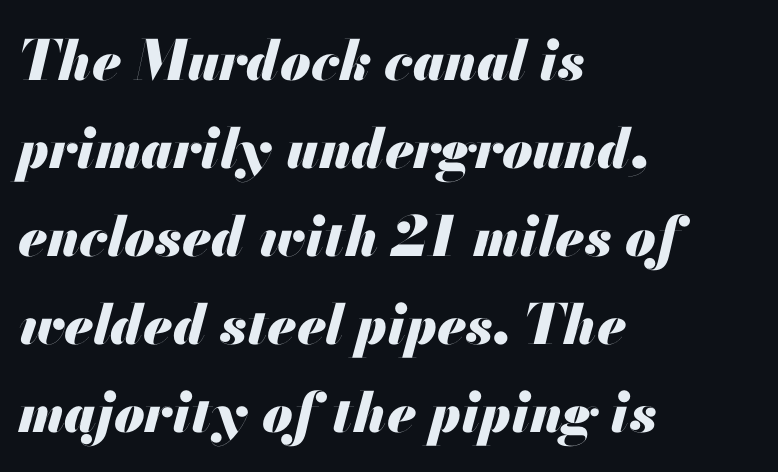
Q: Is the text bold? A: Yes.
Q: Is the text italic (slanted)? A: Yes, it leans right by about 13 degrees.
Q: Is the text underlined? A: No.
Q: How is the paragraph aligned? A: Left-aligned.
Q: Is the spacing between letters normal or unusually wide? A: Normal.
Q: Is the spacing between lines tight, normal or loose? A: Normal.
Q: Width (condensed, normal, or wide)? A: Normal.
Q: Stroke contrast? A: Medium.
Q: x-height? A: Small.
Q: Monospaced? A: No.
